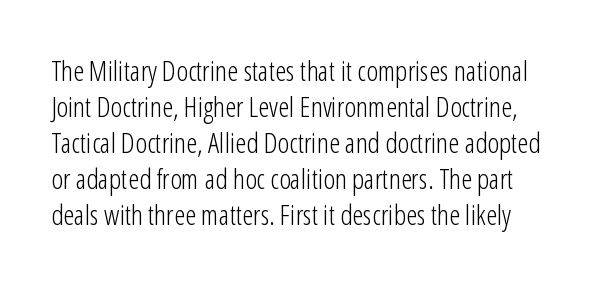
{"serif": "no", "italic": "no", "bold": "no", "weight": "light", "width": "condensed", "stroke_contrast": "low", "x_height": "medium", "monospaced": "no", "underline": "no", "line_spacing": "normal", "line_spacing_ratio": 1.29, "letter_spacing": "normal", "letter_spacing_em": 0.0, "glyph_px": 28}
